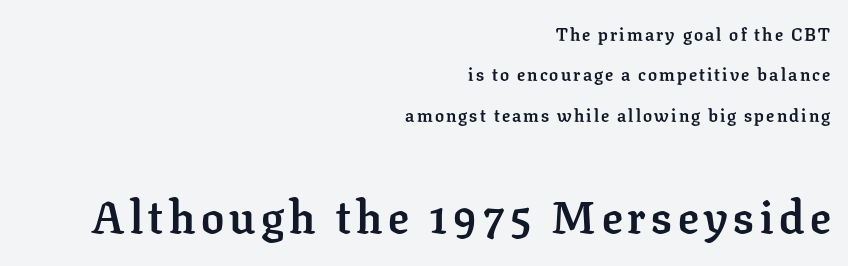
The image shows 46 px semibold serif type, upright; set right-aligned, loose line spacing (2.24x), not underlined; the second (bottom) block is 2.56x larger; low stroke contrast and a medium x-height.
